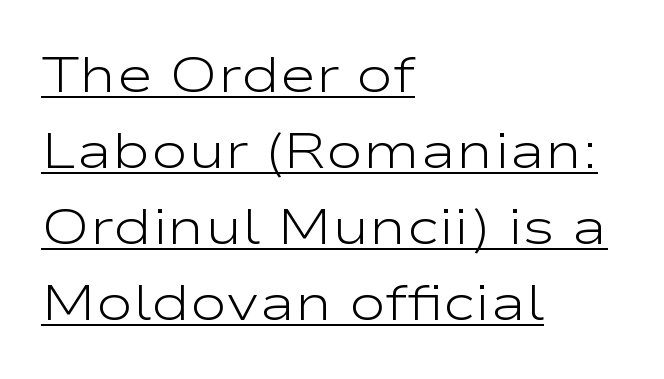
The image shows 50 px light, wide sans-serif type, upright; set left-aligned, normal line spacing (1.52x), normal letter spacing, underlined; low stroke contrast and a medium x-height.
